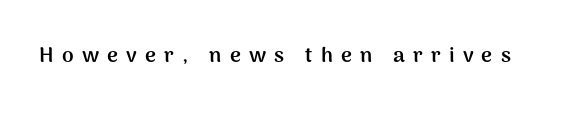
Q: Is the text bold? A: Yes.
Q: Is the text italic (slanted)? A: No, it is upright.
Q: Is the text underlined? A: No.
Q: Is the spacing between letters normal or unusually wide? A: Unusually wide.
